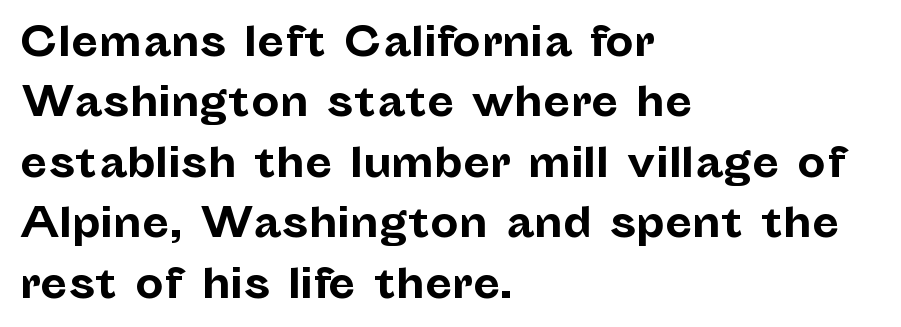
Q: Is the text bold? A: Yes.
Q: Is the text italic (slanted)? A: No, it is upright.
Q: Is the typeface a serif or a sans-serif typeface? A: Sans-serif.
Q: Is the text underlined? A: No.
Q: How is the paragraph aligned? A: Left-aligned.
Q: Is the spacing between letters normal or unusually wide? A: Normal.
Q: Is the spacing between lines tight, normal or loose? A: Normal.
Q: Width (condensed, normal, or wide)? A: Normal.
Q: Stroke contrast? A: Low.
Q: x-height? A: Medium.
Q: Monospaced? A: No.
